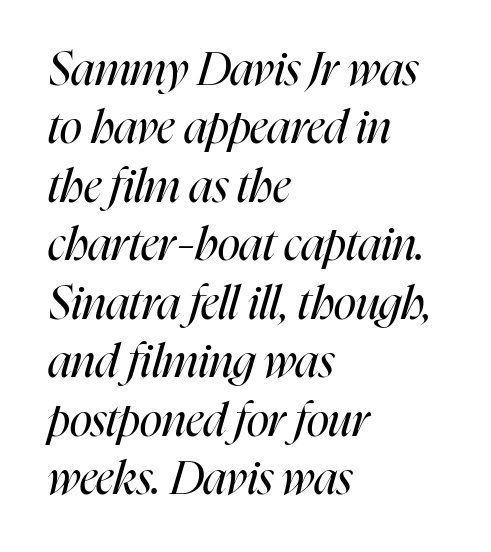
{"italic": "yes", "lean": "right", "slant_degrees": 16, "bold": "no", "weight": "regular", "width": "condensed", "stroke_contrast": "high", "x_height": "medium", "monospaced": "no", "underline": "no", "align": "left", "line_spacing": "normal", "line_spacing_ratio": 1.27, "letter_spacing": "normal", "letter_spacing_em": 0.0, "glyph_px": 46}
